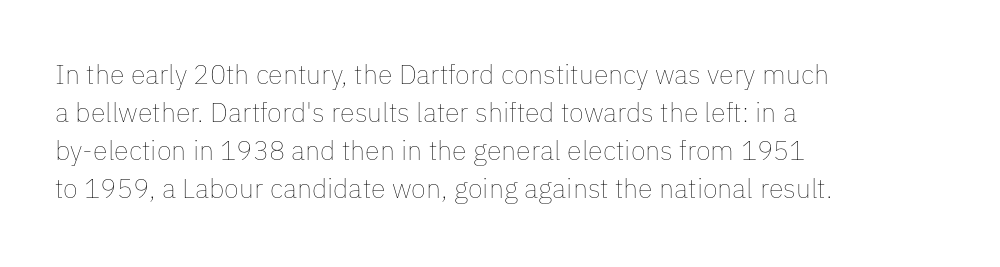
The designer left line spacing at the default. A classic flush-left, rag-right setting is used for this passage. The font sits on the lighter half of the weight spectrum, regular included. The letters stand straight up with perfectly vertical stems. No word sits above an underline.
